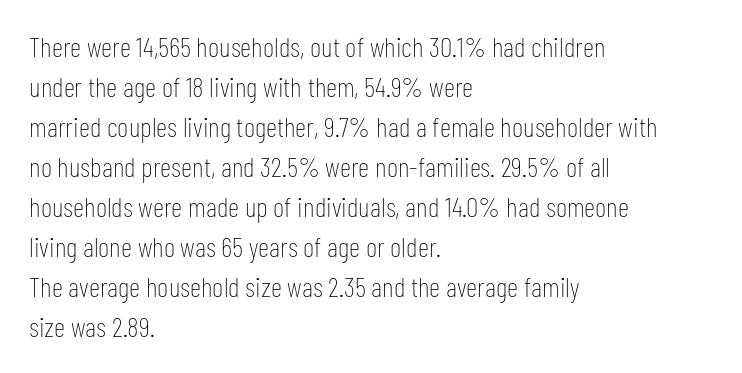
{"serif": "no", "italic": "no", "bold": "no", "weight": "thin", "width": "condensed", "stroke_contrast": "low", "x_height": "medium", "monospaced": "no", "underline": "no", "align": "left", "line_spacing": "normal", "line_spacing_ratio": 1.43, "letter_spacing": "normal", "letter_spacing_em": 0.0, "glyph_px": 28}
